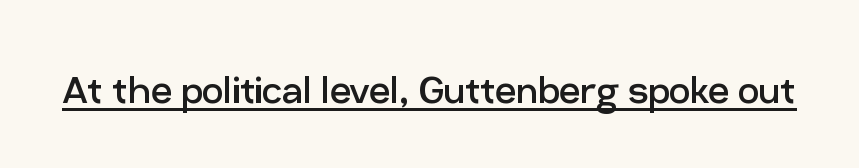
The image shows 47 px regular-weight sans-serif type, upright; set normal letter spacing, underlined; low stroke contrast and a medium x-height.
